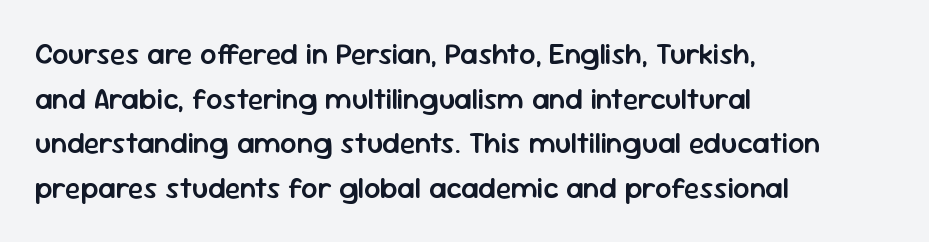
The setting favours the left margin, as ordinary paragraphs usually do. Interline gaps are of average width in this sample. This sample uses a sans-serif face. Each row of text sits above clean, open space. Stems and bowls a touch heavier than normal — semibold. Standard letterfit; no display-style spreading of the glyphs.
